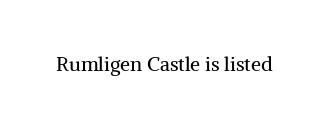
The image shows 20 px text type, upright; set normal letter spacing, not underlined.
